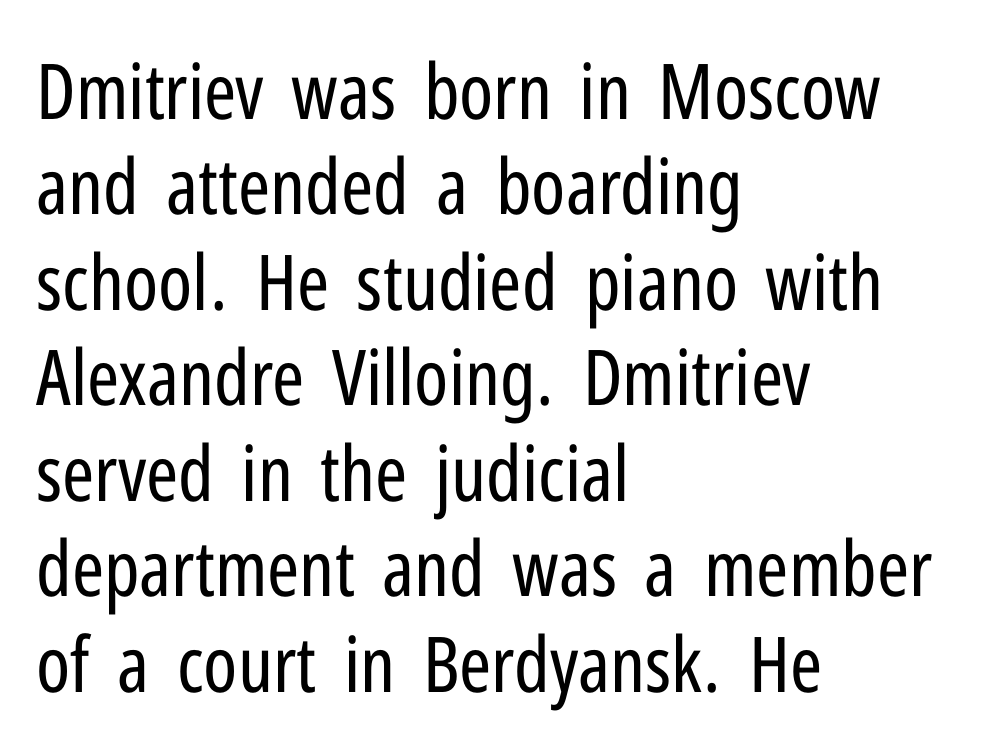
The image shows 77 px regular-weight, condensed sans-serif type, upright; set left-aligned, line spacing 1.24x, normal letter spacing, not underlined; low stroke contrast and a medium x-height.
